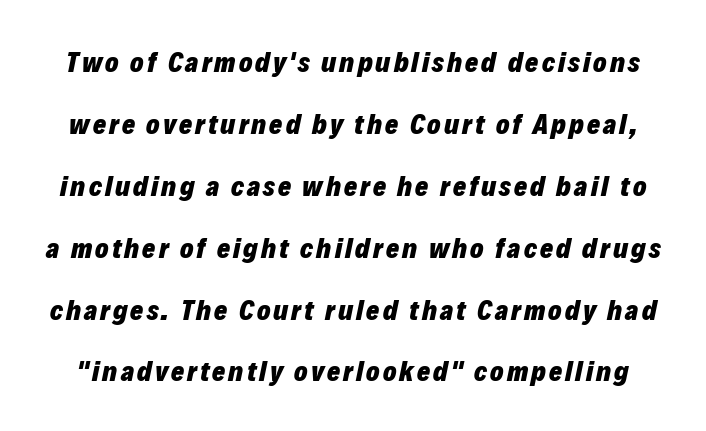
{"italic": "yes", "lean": "right", "slant_degrees": 12, "bold": "yes", "weight": "heavy", "width": "normal", "stroke_contrast": "low", "x_height": "medium", "monospaced": "no", "underline": "no", "line_spacing": "loose", "line_spacing_ratio": 2.21, "glyph_px": 28}
